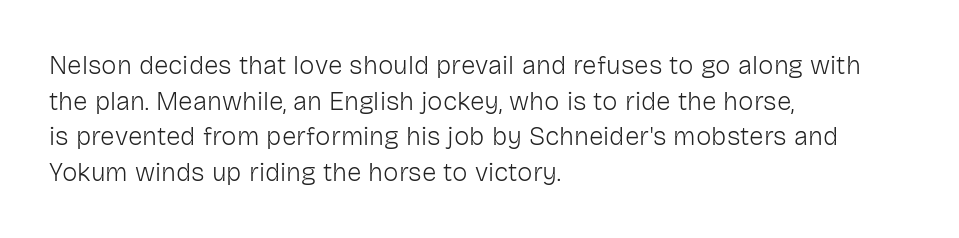
Q: Is the text bold? A: No.
Q: Is the text italic (slanted)? A: No, it is upright.
Q: Is the text underlined? A: No.
Q: How is the paragraph aligned? A: Left-aligned.
Q: Is the spacing between letters normal or unusually wide? A: Normal.
Q: Is the spacing between lines tight, normal or loose? A: Normal.
